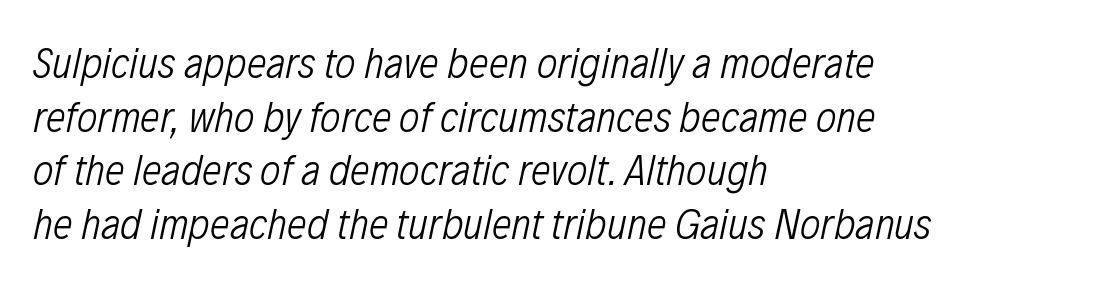
The image shows 44 px light, condensed type, italic (leaning right); set left-aligned, line spacing 1.22x, normal letter spacing, not underlined; low stroke contrast and a medium x-height.
